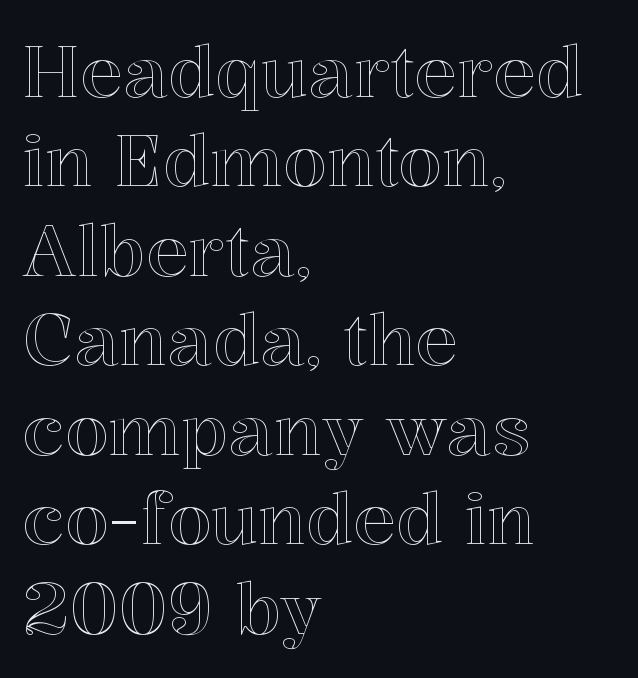
Characters follow at the spacing the type designer built in. Each row of text sits above clean, open space. Each line starts at the same left margin while the right side varies. These lines were composed using upright roman letters. The face used here is proportionally spaced, like ordinary book or web type. How would I describe the line gaps? Plain and ordinary.
